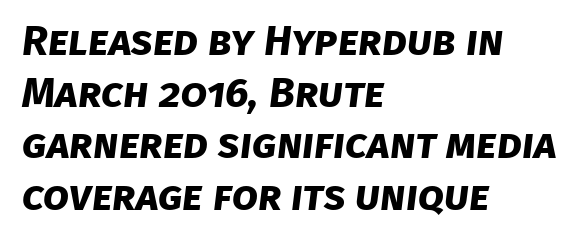
The image shows 42 px bold sans-serif type; set left-aligned, line spacing 1.23x, normal letter spacing, not underlined; low stroke contrast and a large x-height.
